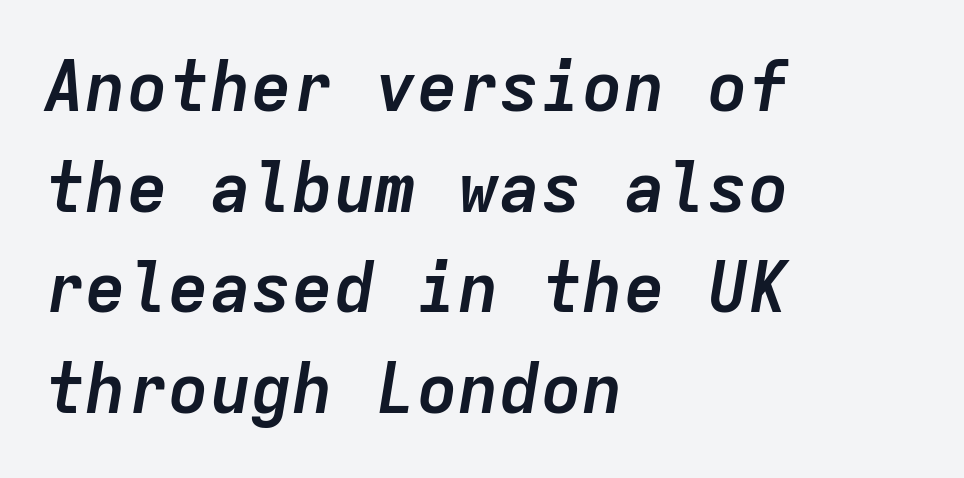
{"italic": "yes", "lean": "right", "slant_degrees": 9, "bold": "yes", "weight": "semibold", "width": "normal", "stroke_contrast": "low", "x_height": "medium", "monospaced": "yes", "underline": "no", "align": "left", "line_spacing": "normal", "line_spacing_ratio": 1.46, "letter_spacing": "normal", "letter_spacing_em": 0.0, "glyph_px": 69}
